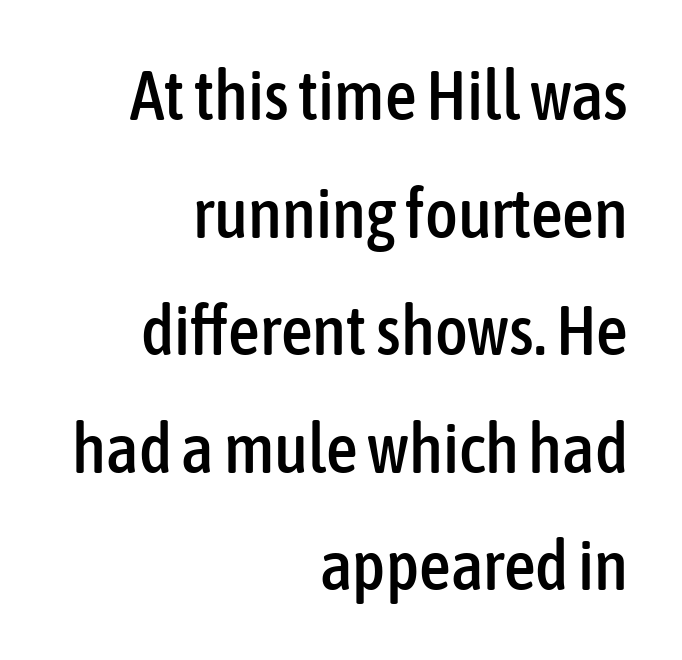
Q: Is the text italic (slanted)? A: No, it is upright.
Q: Is the typeface a serif or a sans-serif typeface? A: Sans-serif.
Q: Is the text underlined? A: No.
Q: How is the paragraph aligned? A: Right-aligned.
Q: Is the spacing between letters normal or unusually wide? A: Normal.
Q: Is the spacing between lines tight, normal or loose? A: Normal.
Q: Width (condensed, normal, or wide)? A: Condensed.
Q: Stroke contrast? A: Low.
Q: x-height? A: Medium.
Q: Monospaced? A: No.
